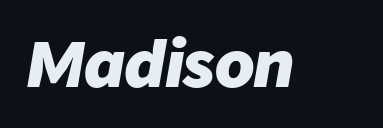
The image shows 64 px heavy type, italic (leaning right); set normal letter spacing, not underlined; low stroke contrast and a medium x-height.
